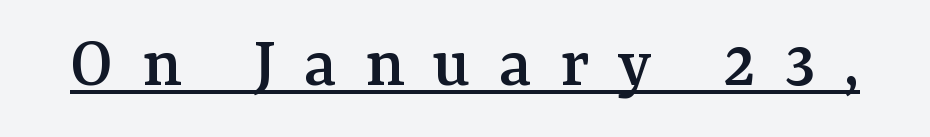
Q: Is the text italic (slanted)? A: No, it is upright.
Q: Is the typeface a serif or a sans-serif typeface? A: Serif.
Q: Is the text underlined? A: Yes.
Q: Is the spacing between letters normal or unusually wide? A: Unusually wide.
Q: Width (condensed, normal, or wide)? A: Normal.
Q: Stroke contrast? A: Medium.
Q: x-height? A: Medium.
Q: Monospaced? A: No.
